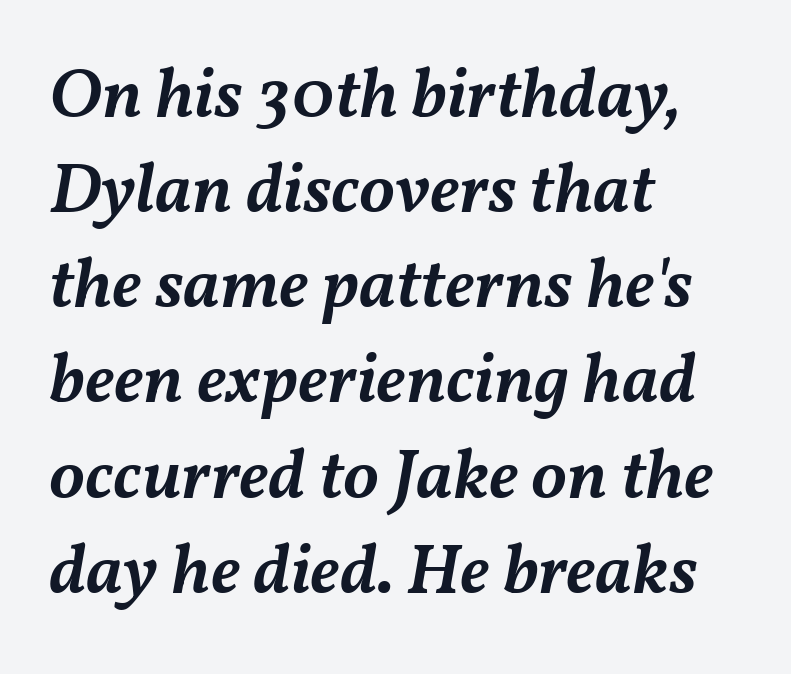
Note the varied advance widths — an 'i' is clearly narrower than an 'm'. Whoever set this chose a conventional vertical rhythm. There's an unmistakable incline to the writing here. Unmarked baselines from the first word to the last.
